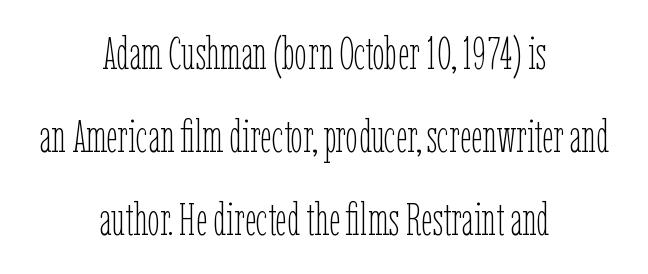
Is the stroke heavy? The answer is a plain regular-or-lighter. Here the glyphs are tracked normally, forming tight word shapes. This rendering uses center alignment, leaving both contours irregular but symmetric. Posture: straight, roman, zero tilt.
